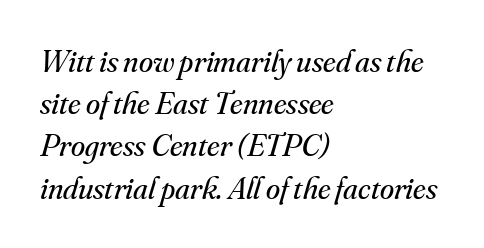
Q: Is the text bold? A: No.
Q: Is the text italic (slanted)? A: Yes, it leans right by about 16 degrees.
Q: Is the typeface a serif or a sans-serif typeface? A: Serif.
Q: Is the text underlined? A: No.
Q: How is the paragraph aligned? A: Left-aligned.
Q: Is the spacing between letters normal or unusually wide? A: Normal.
Q: Is the spacing between lines tight, normal or loose? A: Normal.
Q: Width (condensed, normal, or wide)? A: Normal.
Q: Stroke contrast? A: Medium.
Q: x-height? A: Small.
Q: Monospaced? A: No.
